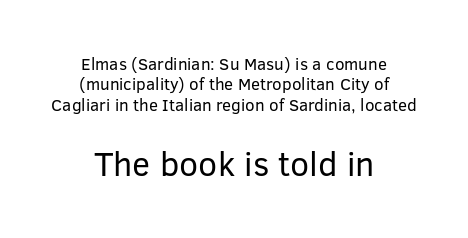
The image shows 34 px regular-weight sans-serif type, upright; set centered, line spacing 1.2x, normal letter spacing, not underlined; the second (bottom) block is 2.0x larger; low stroke contrast and a medium x-height.
